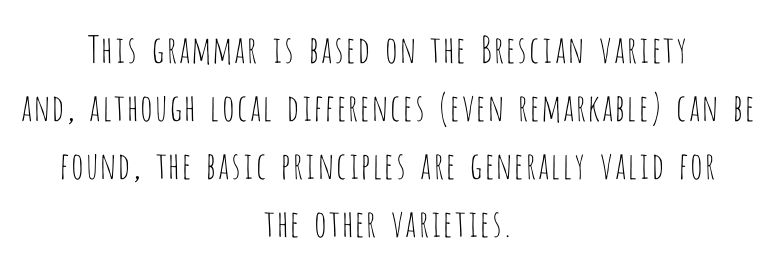
Q: Is the text bold? A: No.
Q: Is the text italic (slanted)? A: No, it is upright.
Q: Is the typeface a serif or a sans-serif typeface? A: Sans-serif.
Q: Is the text underlined? A: No.
Q: How is the paragraph aligned? A: Centered.
Q: Is the spacing between letters normal or unusually wide? A: Normal.
Q: Is the spacing between lines tight, normal or loose? A: Normal.
Q: Width (condensed, normal, or wide)? A: Condensed.
Q: Stroke contrast? A: Low.
Q: x-height? A: Large.
Q: Monospaced? A: No.
